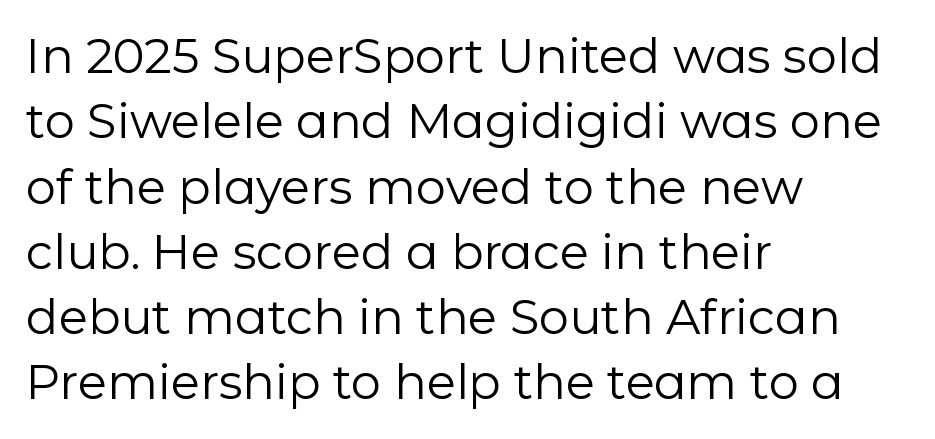
{"serif": "no", "italic": "no", "bold": "no", "weight": "regular", "width": "normal", "stroke_contrast": "low", "x_height": "medium", "monospaced": "no", "underline": "no", "align": "left", "line_spacing": "normal", "line_spacing_ratio": 1.36, "letter_spacing": "normal", "letter_spacing_em": 0.0, "glyph_px": 48}
